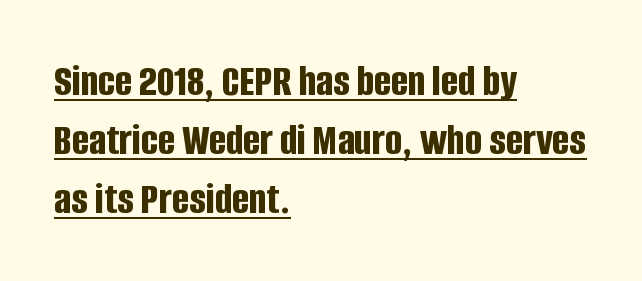
The image shows 45 px bold, condensed sans-serif type, upright; set left-aligned, normal line spacing (1.31x), normal letter spacing, underlined; low stroke contrast and a large x-height.
